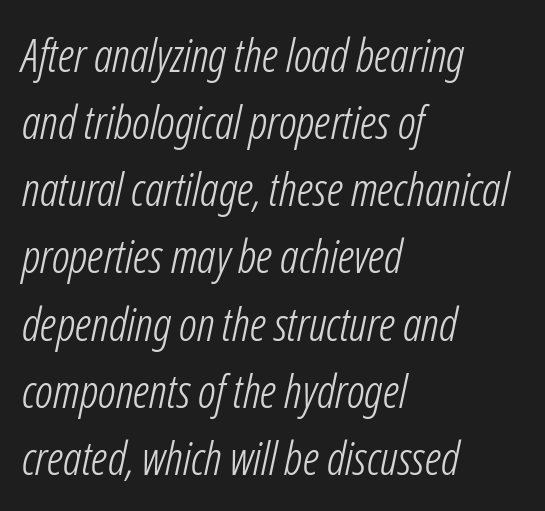
Q: Is the text bold? A: No.
Q: Is the text italic (slanted)? A: Yes, it leans right by about 12 degrees.
Q: Is the text underlined? A: No.
Q: How is the paragraph aligned? A: Left-aligned.
Q: Is the spacing between letters normal or unusually wide? A: Normal.
Q: Is the spacing between lines tight, normal or loose? A: Normal.
Q: Width (condensed, normal, or wide)? A: Condensed.
Q: Stroke contrast? A: Low.
Q: x-height? A: Medium.
Q: Monospaced? A: No.
